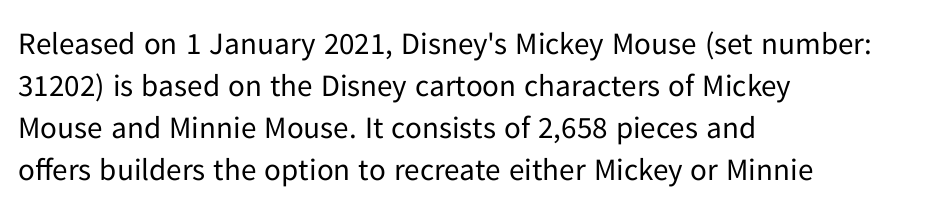
The image shows 31 px regular-weight sans-serif type, upright; set left-aligned, normal line spacing (1.36x), normal letter spacing, not underlined; low stroke contrast and a medium x-height.
